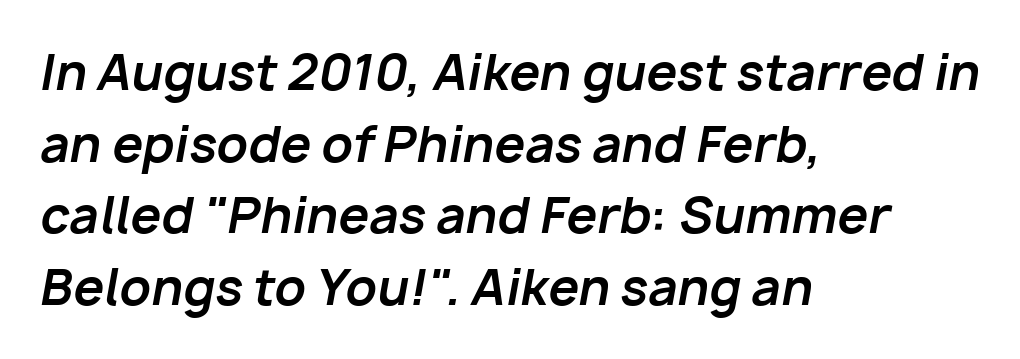
Q: Is the text bold? A: Yes.
Q: Is the text italic (slanted)? A: Yes, it leans right by about 10 degrees.
Q: Is the text underlined? A: No.
Q: How is the paragraph aligned? A: Left-aligned.
Q: Is the spacing between letters normal or unusually wide? A: Normal.
Q: Is the spacing between lines tight, normal or loose? A: Normal.
Q: Width (condensed, normal, or wide)? A: Normal.
Q: Stroke contrast? A: Low.
Q: x-height? A: Medium.
Q: Monospaced? A: No.
